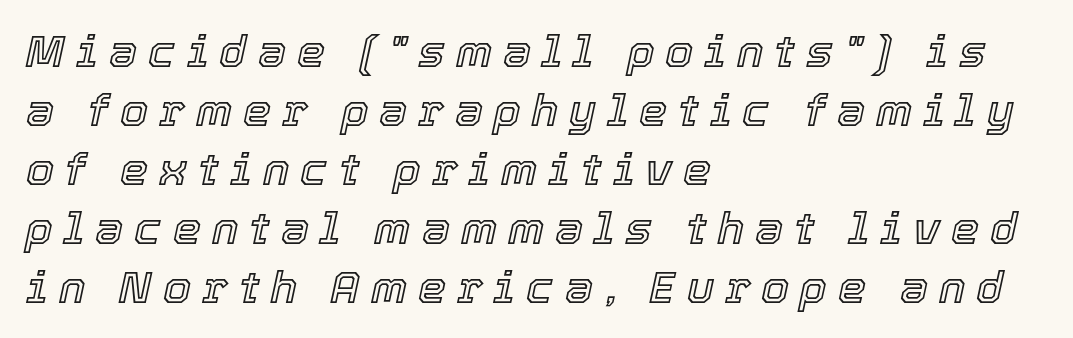
The passage shown has open, widely tracked lettering throughout. The rendering uses natural spacing where letterforms have individual widths. Teacher's note: observe the even left margin — that is flush-left alignment. Looking at the ascenders, they clearly lean. Glance below the letters and you will spot only blank space.
